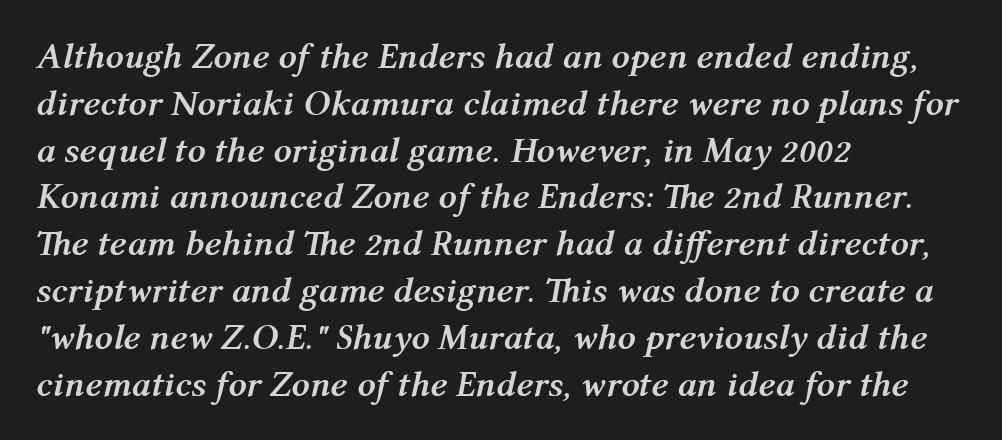
Q: Is the text bold? A: Yes.
Q: Is the text italic (slanted)? A: Yes, it leans right by about 12 degrees.
Q: Is the text underlined? A: No.
Q: How is the paragraph aligned? A: Left-aligned.
Q: Is the spacing between letters normal or unusually wide? A: Normal.
Q: Is the spacing between lines tight, normal or loose? A: Normal.
Q: Width (condensed, normal, or wide)? A: Normal.
Q: Stroke contrast? A: Medium.
Q: x-height? A: Medium.
Q: Monospaced? A: No.
